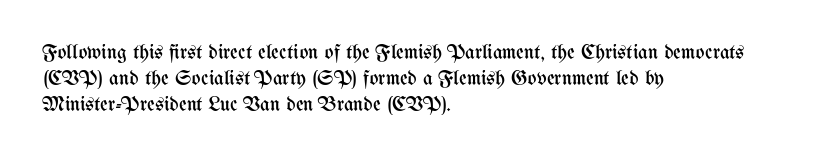
Does extra space separate the letters? No, they use regular spacing. Layout note: lines flush left. The area under the type is left untouched. This reads as an unemphasized weight, regular at the heaviest. This is roman type, the default non-slanted kind. Vertical spacing — default.
